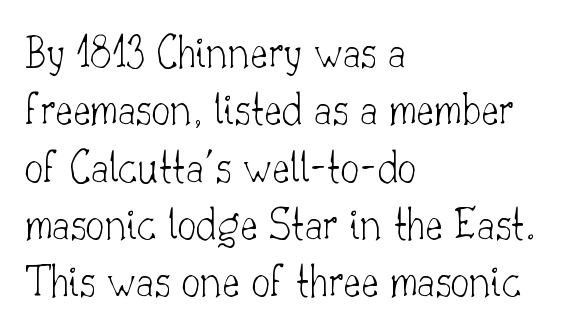
The image shows 47 px thin serif type, upright; set left-aligned, line spacing 1.22x, normal letter spacing, not underlined; low stroke contrast and a small x-height.
